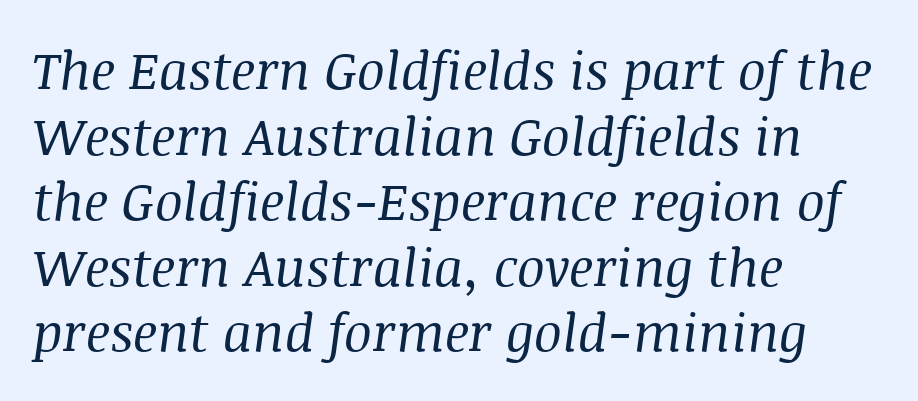
{"serif": "yes", "italic": "yes", "lean": "right", "slant_degrees": 8, "bold": "no", "weight": "regular", "width": "normal", "stroke_contrast": "medium", "x_height": "large", "monospaced": "no", "underline": "no", "align": "left", "line_spacing": "normal", "line_spacing_ratio": 1.26, "letter_spacing": "normal", "letter_spacing_em": 0.0, "glyph_px": 52}
